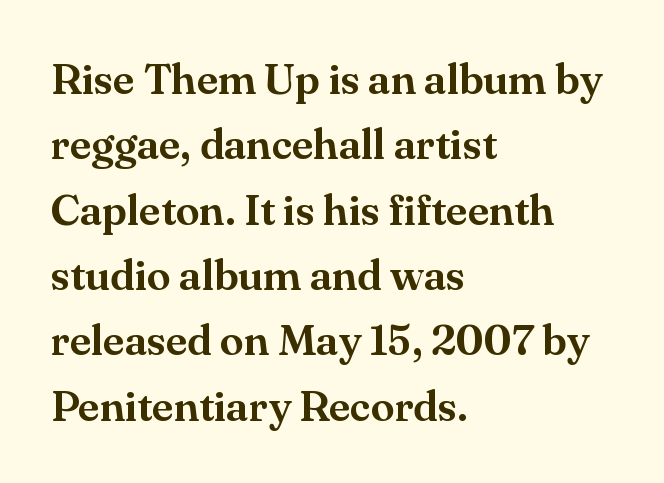
{"serif": "yes", "italic": "no", "width": "normal", "stroke_contrast": "medium", "x_height": "small", "monospaced": "no", "underline": "no", "align": "left", "line_spacing": "normal", "line_spacing_ratio": 1.52, "letter_spacing": "normal", "letter_spacing_em": 0.0, "glyph_px": 43}
